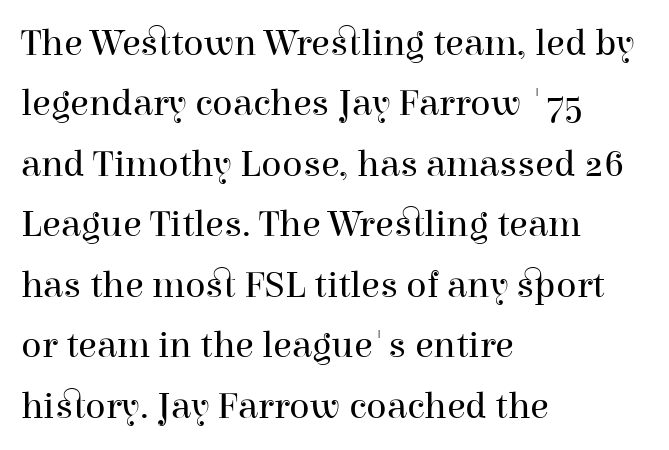
Serifs: yes, visible at the terminals of the letterforms. A typesetter would call this proportional, since set widths differ per character. Is there much room between lines? A standard amount, neither cramped nor airy. Is the type heavy? It reads as light-to-regular instead. Designer's note — italics off, roman on. A clean baseline with only descenders dipping below it.
